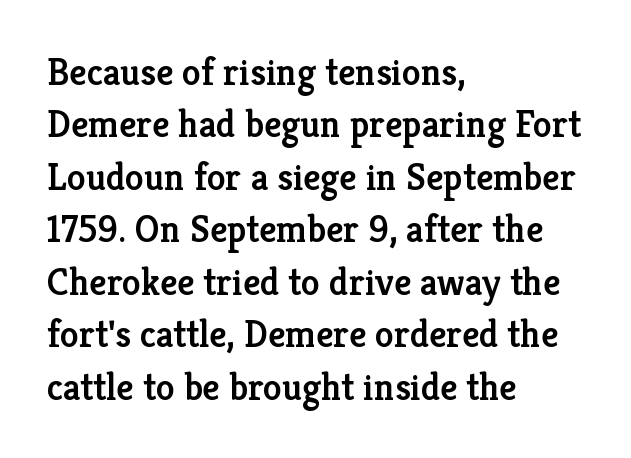
{"serif": "yes", "italic": "no", "bold": "semi", "weight": "semibold", "width": "normal", "stroke_contrast": "low", "x_height": "medium", "monospaced": "no", "underline": "no", "align": "left", "line_spacing": "normal", "line_spacing_ratio": 1.38, "letter_spacing": "normal", "letter_spacing_em": 0.0, "glyph_px": 38}
